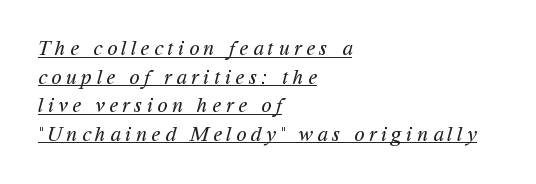
Q: Is the text bold? A: No.
Q: Is the text underlined? A: Yes.
Q: How is the paragraph aligned? A: Left-aligned.
Q: Is the spacing between letters normal or unusually wide? A: Unusually wide.
Q: Is the spacing between lines tight, normal or loose? A: Normal.
